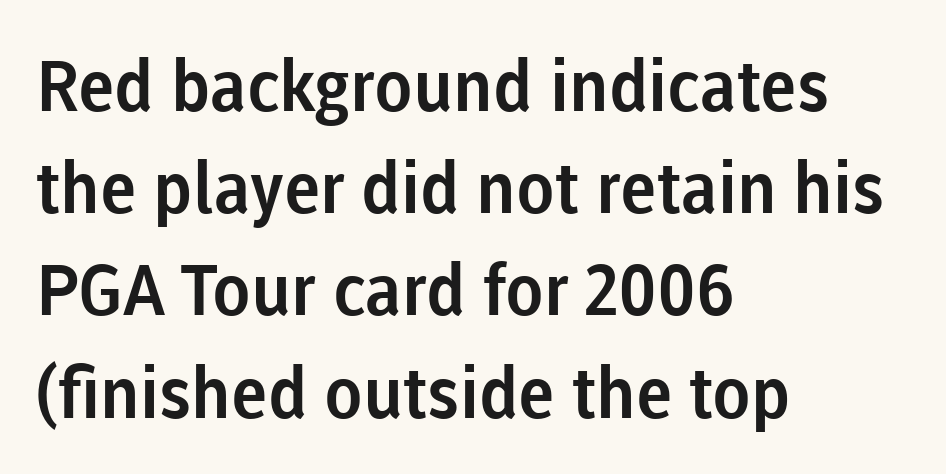
The image shows 71 px sans-serif type, upright; set left-aligned, normal line spacing (1.44x), normal letter spacing, not underlined; low stroke contrast and a medium x-height.
